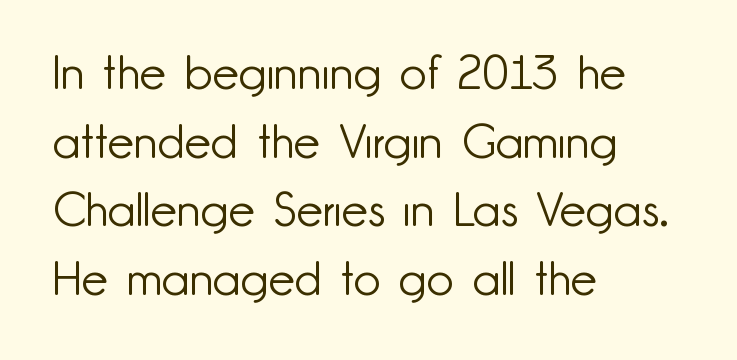
The image shows 47 px light sans-serif type, upright; set left-aligned, normal line spacing (1.46x), normal letter spacing, not underlined; low stroke contrast and a small x-height.
